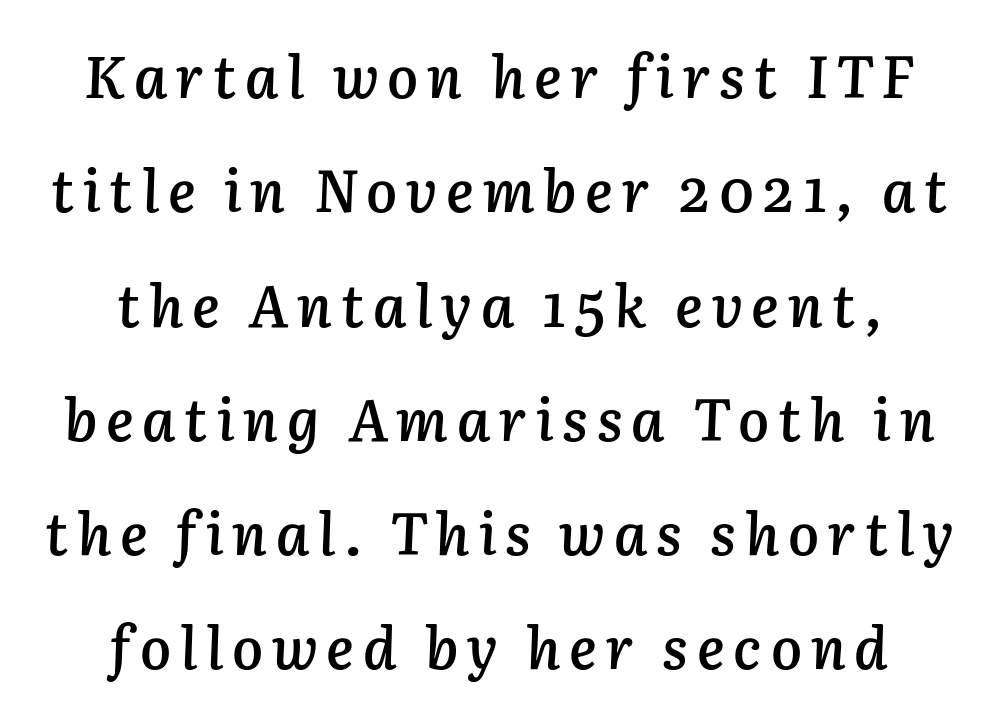
This sample trades compactness for vertical openness between lines. Spacing verdict: proportional, widths tailored to each character. Set as a demibold, roughly 600 on the weight scale. Style check: oblique.
